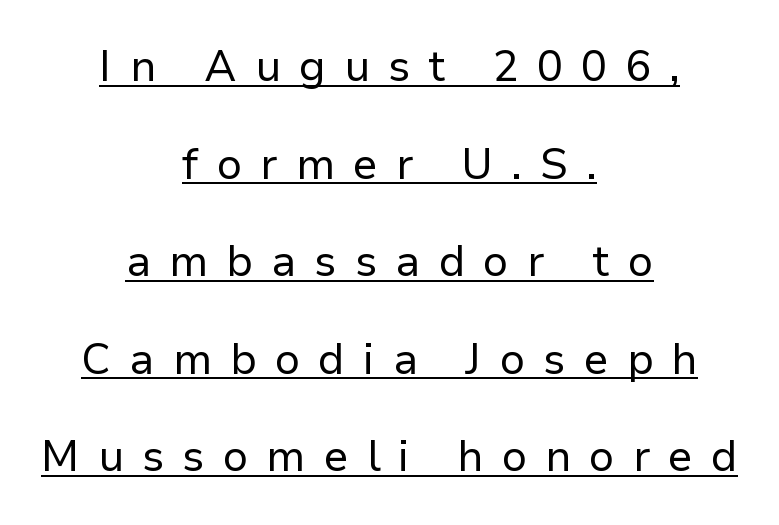
{"serif": "no", "italic": "no", "bold": "no", "weight": "regular", "width": "normal", "stroke_contrast": "low", "x_height": "medium", "monospaced": "no", "underline": "yes", "align": "center", "line_spacing": "loose", "line_spacing_ratio": 2.27, "letter_spacing": "wide", "letter_spacing_em": 0.42, "glyph_px": 43}
